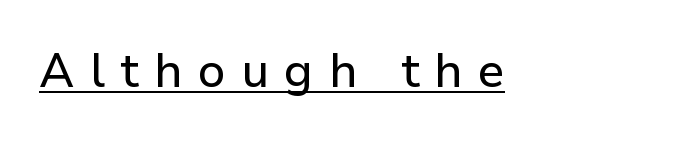
Q: Is the text italic (slanted)? A: No, it is upright.
Q: Is the typeface a serif or a sans-serif typeface? A: Sans-serif.
Q: Is the text underlined? A: Yes.
Q: Is the spacing between letters normal or unusually wide? A: Unusually wide.
Q: Width (condensed, normal, or wide)? A: Normal.
Q: Stroke contrast? A: Low.
Q: x-height? A: Medium.
Q: Monospaced? A: No.
